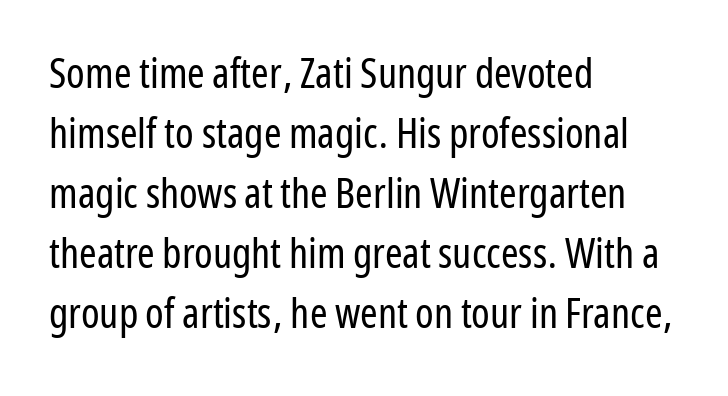
Inter-character spacing is left at the font's built-in metrics. The area under the type is left untouched. In terms of posture, this sample is upright. Ink coverage per letter is moderate at most.
